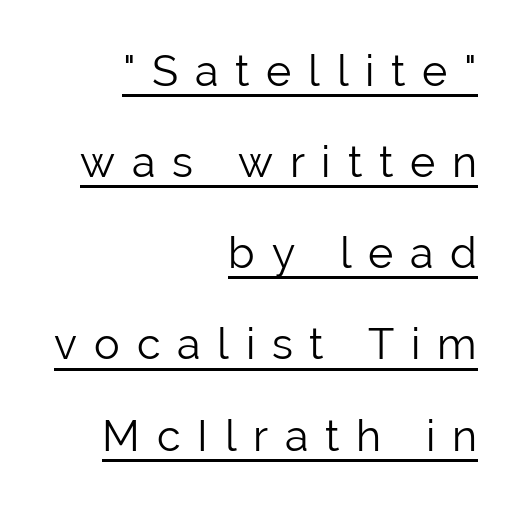
The image shows 43 px light sans-serif type, upright; set right-aligned, loose line spacing (2.12x), unusually wide letter spacing (+0.39 em), underlined; low stroke contrast and a medium x-height.
